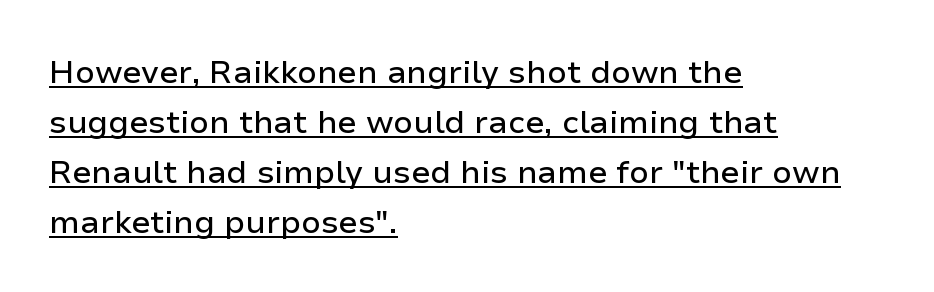
Q: Is the text italic (slanted)? A: No, it is upright.
Q: Is the typeface a serif or a sans-serif typeface? A: Sans-serif.
Q: Is the text underlined? A: Yes.
Q: How is the paragraph aligned? A: Left-aligned.
Q: Is the spacing between letters normal or unusually wide? A: Normal.
Q: Is the spacing between lines tight, normal or loose? A: Normal.
Q: Width (condensed, normal, or wide)? A: Normal.
Q: Stroke contrast? A: Low.
Q: x-height? A: Medium.
Q: Monospaced? A: No.
